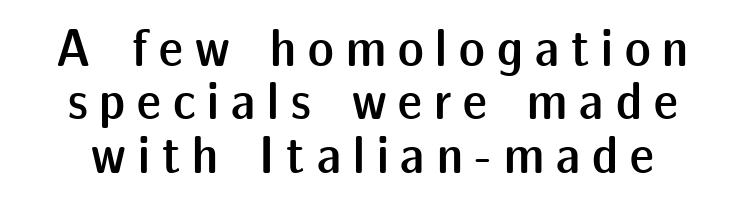
The image shows 54 px semibold sans-serif type, upright; set tight line spacing (0.99x), unusually wide letter spacing (+0.22 em), not underlined; low stroke contrast and a medium x-height.
